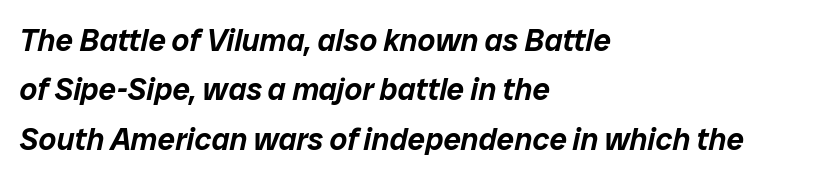
{"italic": "yes", "lean": "right", "slant_degrees": 12, "width": "normal", "stroke_contrast": "low", "x_height": "medium", "monospaced": "no", "underline": "no", "align": "left", "line_spacing": "normal", "line_spacing_ratio": 1.59, "letter_spacing": "normal", "letter_spacing_em": 0.0, "glyph_px": 31}
